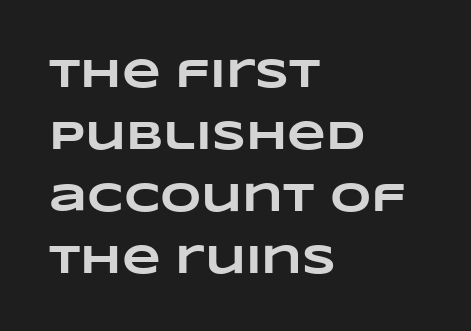
Q: Is the text bold? A: Yes.
Q: Is the text underlined? A: No.
Q: How is the paragraph aligned? A: Left-aligned.
Q: Is the spacing between letters normal or unusually wide? A: Normal.
Q: Is the spacing between lines tight, normal or loose? A: Normal.
Q: Width (condensed, normal, or wide)? A: Wide.
Q: Stroke contrast? A: Low.
Q: x-height? A: Large.
Q: Monospaced? A: No.
